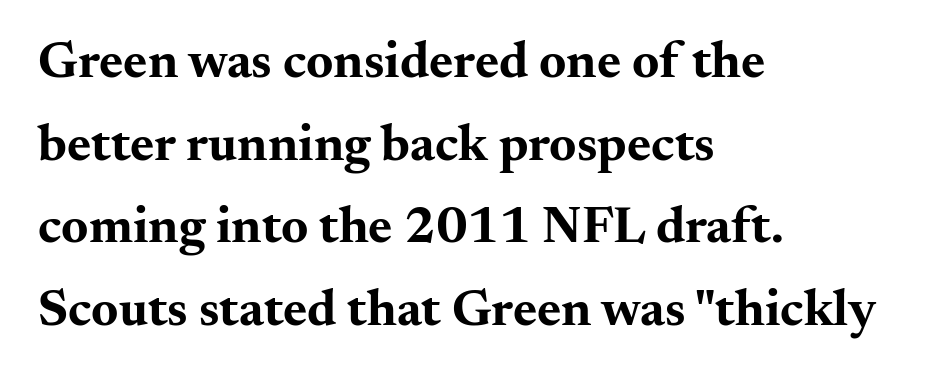
Q: Is the text bold? A: Yes.
Q: Is the text italic (slanted)? A: No, it is upright.
Q: Is the typeface a serif or a sans-serif typeface? A: Serif.
Q: Is the text underlined? A: No.
Q: How is the paragraph aligned? A: Left-aligned.
Q: Is the spacing between letters normal or unusually wide? A: Normal.
Q: Is the spacing between lines tight, normal or loose? A: Normal.
Q: Width (condensed, normal, or wide)? A: Wide.
Q: Stroke contrast? A: Medium.
Q: x-height? A: Small.
Q: Monospaced? A: No.
